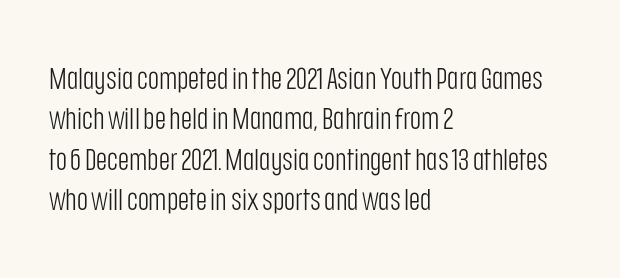
Q: Is the text bold? A: No.
Q: Is the text italic (slanted)? A: No, it is upright.
Q: Is the typeface a serif or a sans-serif typeface? A: Sans-serif.
Q: Is the text underlined? A: No.
Q: How is the paragraph aligned? A: Left-aligned.
Q: Is the spacing between letters normal or unusually wide? A: Normal.
Q: Is the spacing between lines tight, normal or loose? A: Normal.
Q: Width (condensed, normal, or wide)? A: Condensed.
Q: Stroke contrast? A: Low.
Q: x-height? A: Large.
Q: Monospaced? A: No.
